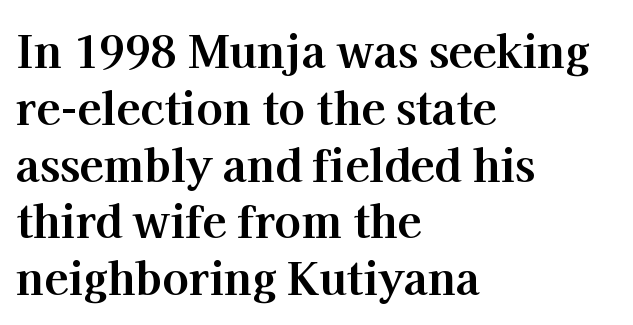
The image shows 44 px bold serif type, upright; set left-aligned, normal line spacing (1.29x), normal letter spacing, not underlined; high stroke contrast and a medium x-height.
